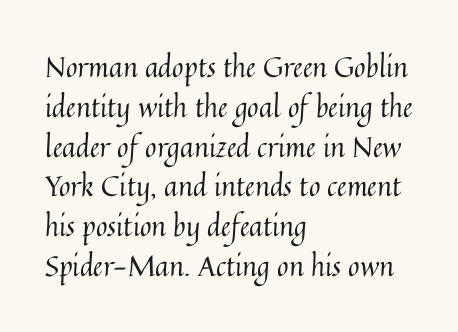
{"bold": "no", "weight": "regular", "width": "normal", "stroke_contrast": "medium", "x_height": "medium", "monospaced": "no", "underline": "no", "align": "left", "line_spacing": "normal", "line_spacing_ratio": 1.42, "letter_spacing": "normal", "letter_spacing_em": 0.0, "glyph_px": 28}
